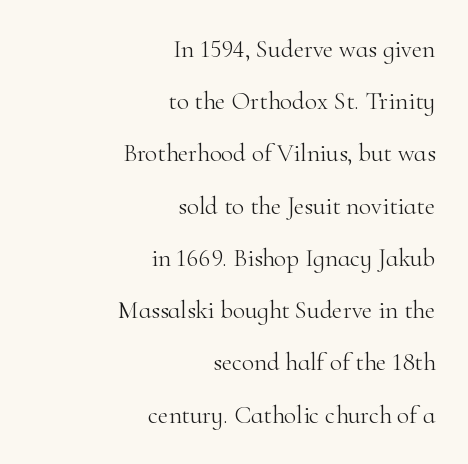
Q: Is the text bold? A: No.
Q: Is the text italic (slanted)? A: No, it is upright.
Q: Is the text underlined? A: No.
Q: How is the paragraph aligned? A: Right-aligned.
Q: Is the spacing between letters normal or unusually wide? A: Normal.
Q: Is the spacing between lines tight, normal or loose? A: Loose.
